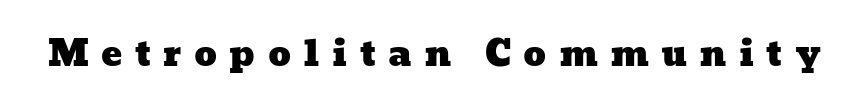
Q: Is the text underlined? A: No.
Q: Is the spacing between letters normal or unusually wide? A: Unusually wide.
Q: Width (condensed, normal, or wide)? A: Wide.
Q: Stroke contrast? A: Low.
Q: x-height? A: Medium.
Q: Monospaced? A: No.
